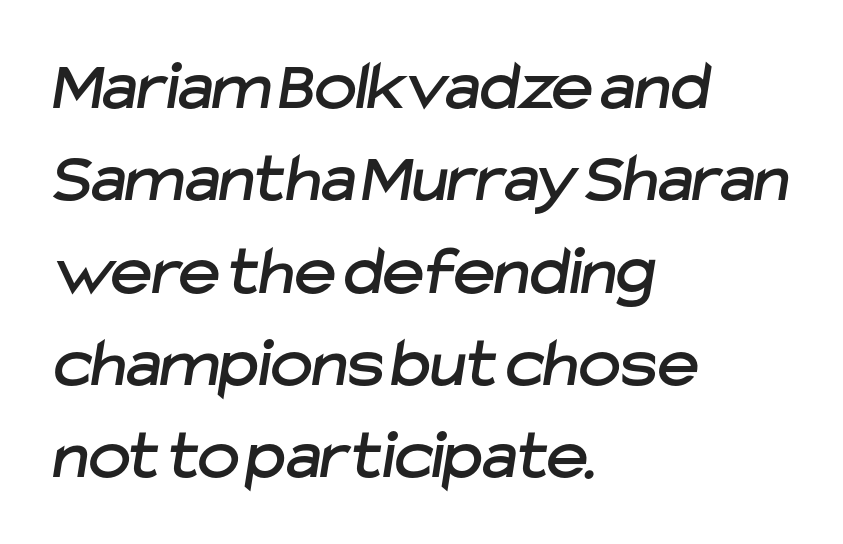
{"serif": "no", "width": "normal", "stroke_contrast": "low", "x_height": "medium", "monospaced": "no", "underline": "no", "align": "left", "line_spacing": "normal", "line_spacing_ratio": 1.3, "letter_spacing": "normal", "letter_spacing_em": 0.0, "glyph_px": 71}
